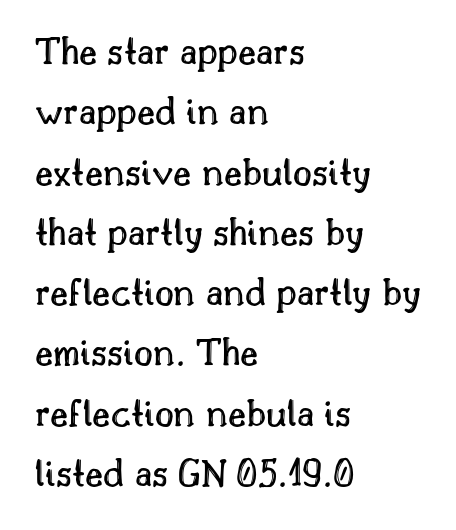
The image shows 41 px text type, upright; set left-aligned, normal line spacing (1.47x), normal letter spacing, not underlined; a small x-height.
